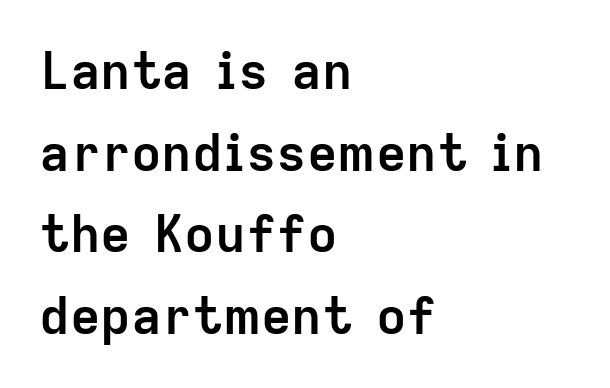
The image shows 51 px semibold sans-serif type, upright; set left-aligned, normal line spacing (1.6x), normal letter spacing, not underlined; low stroke contrast and a medium x-height.
